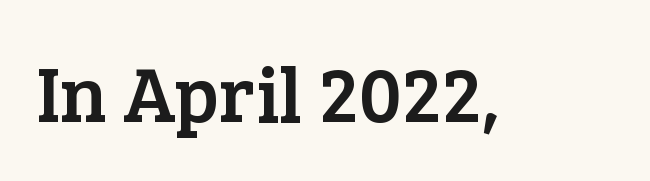
Rule under the text: the space is simply empty. A typesetter would label this face a serif. Italic? Not at all — the glyphs are vertical. Characters follow at the spacing the type designer built in.
